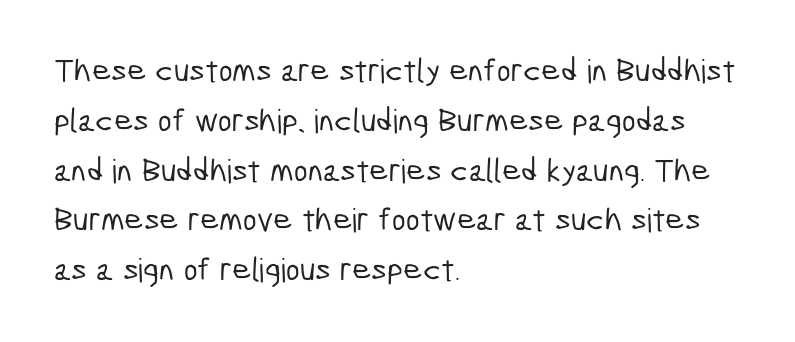
Q: Is the typeface a serif or a sans-serif typeface? A: Sans-serif.
Q: Is the text underlined? A: No.
Q: How is the paragraph aligned? A: Left-aligned.
Q: Is the spacing between letters normal or unusually wide? A: Normal.
Q: Is the spacing between lines tight, normal or loose? A: Normal.
Q: Width (condensed, normal, or wide)? A: Condensed.
Q: Stroke contrast? A: Low.
Q: x-height? A: Medium.
Q: Monospaced? A: No.
